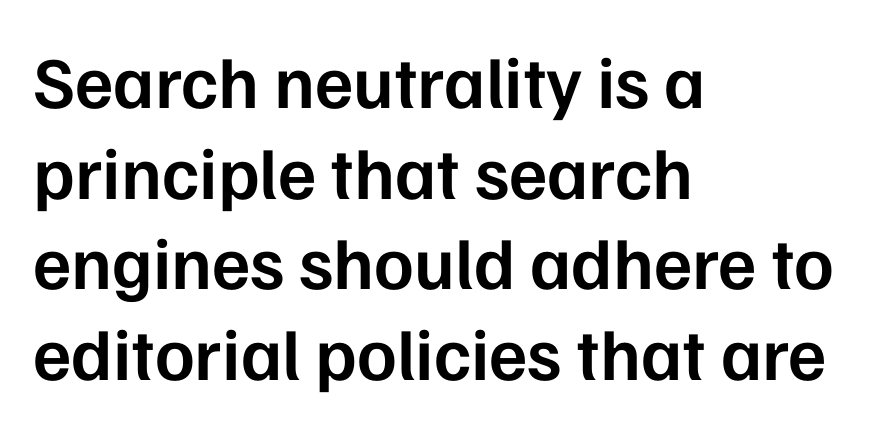
Q: Is the text bold? A: Semi-bold.
Q: Is the text italic (slanted)? A: No, it is upright.
Q: Is the typeface a serif or a sans-serif typeface? A: Sans-serif.
Q: Is the text underlined? A: No.
Q: How is the paragraph aligned? A: Left-aligned.
Q: Is the spacing between letters normal or unusually wide? A: Normal.
Q: Width (condensed, normal, or wide)? A: Normal.
Q: Stroke contrast? A: Low.
Q: x-height? A: Medium.
Q: Monospaced? A: No.
